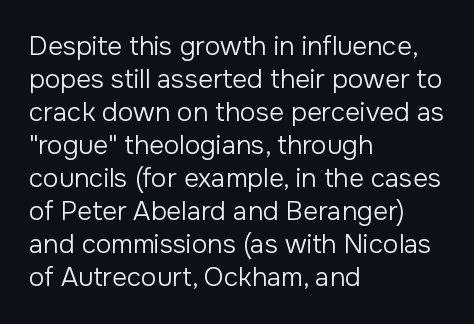
The image shows 26 px text type, upright; set left-aligned, normal line spacing (1.27x), normal letter spacing, not underlined.
